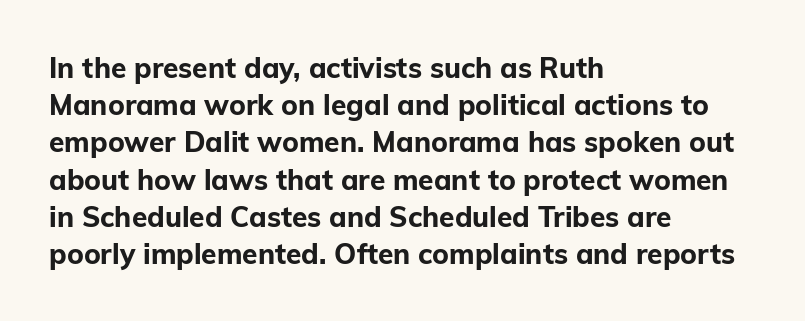
The image shows 28 px bold sans-serif type, upright; set left-aligned, normal line spacing (1.33x), normal letter spacing, not underlined; low stroke contrast and a medium x-height.
